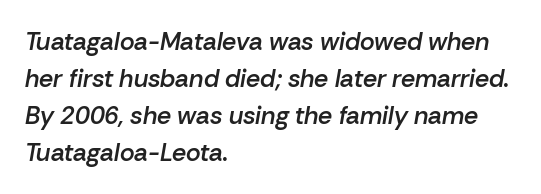
The image shows 25 px text type, italic (leaning right); set left-aligned, normal line spacing (1.48x), normal letter spacing, not underlined.
